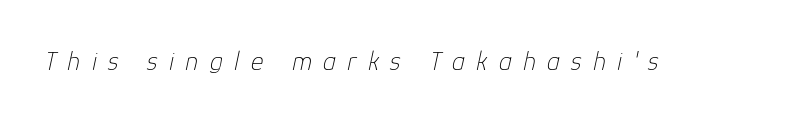
{"italic": "yes", "lean": "right", "slant_degrees": 12, "bold": "no", "underline": "no", "letter_spacing": "wide", "letter_spacing_em": 0.41, "glyph_px": 27}
